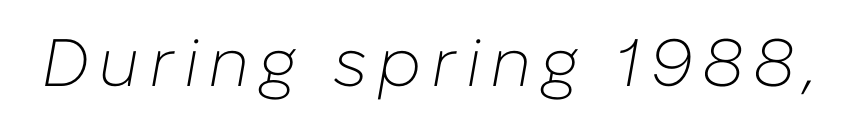
The image shows 67 px light type, italic (leaning right); set not underlined; low stroke contrast and a medium x-height.
